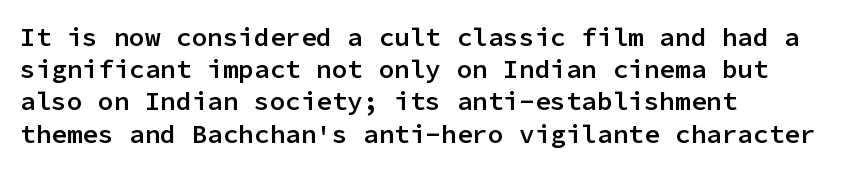
Italic? Not at all — the glyphs are vertical. The space beneath each line is pristine and unruled. Stems and bowls a touch heavier than normal — semibold. The paragraph shown leans on its left margin.
